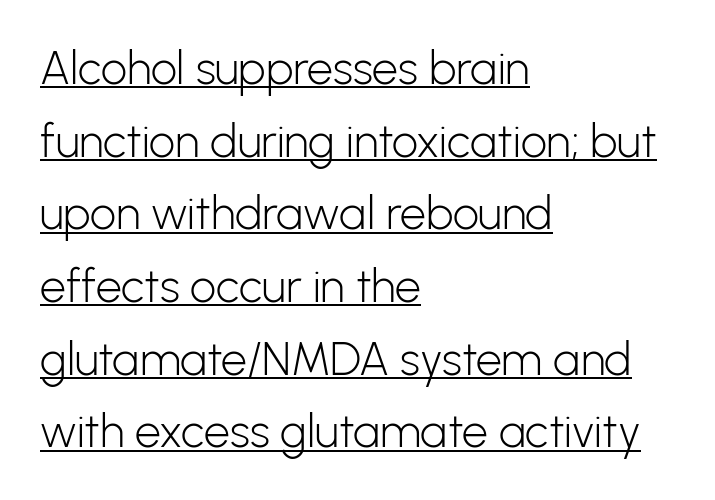
{"serif": "no", "italic": "no", "bold": "no", "weight": "light", "width": "normal", "stroke_contrast": "low", "x_height": "medium", "monospaced": "no", "underline": "yes", "align": "left", "line_spacing": "normal", "line_spacing_ratio": 1.58, "letter_spacing": "normal", "letter_spacing_em": 0.0, "glyph_px": 46}
